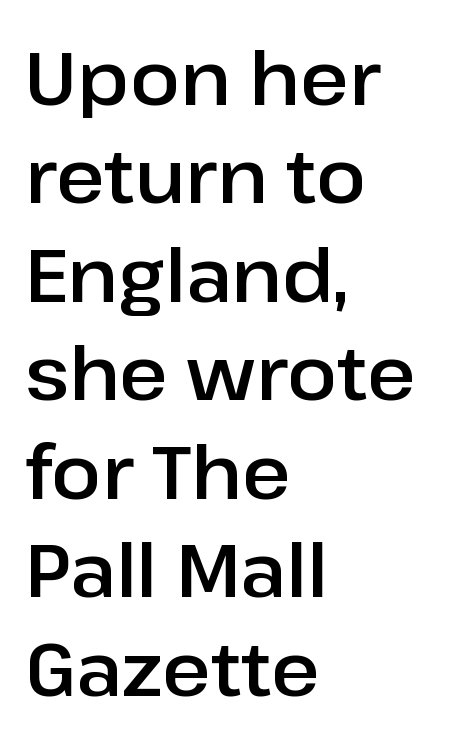
Q: Is the text italic (slanted)? A: No, it is upright.
Q: Is the typeface a serif or a sans-serif typeface? A: Sans-serif.
Q: Is the text underlined? A: No.
Q: How is the paragraph aligned? A: Left-aligned.
Q: Is the spacing between letters normal or unusually wide? A: Normal.
Q: Is the spacing between lines tight, normal or loose? A: Normal.
Q: Width (condensed, normal, or wide)? A: Normal.
Q: Stroke contrast? A: Low.
Q: x-height? A: Medium.
Q: Monospaced? A: No.
